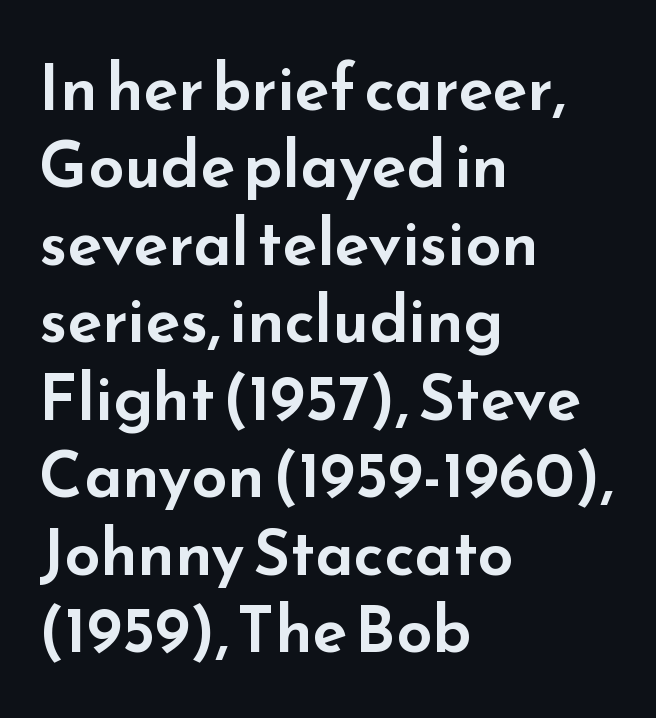
The image shows 64 px wide sans-serif type, upright; set left-aligned, line spacing 1.21x, normal letter spacing, not underlined; low stroke contrast and a small x-height.
